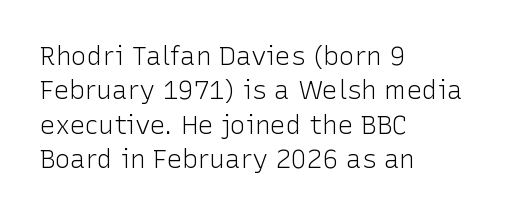
Q: Is the text bold? A: No.
Q: Is the text italic (slanted)? A: No, it is upright.
Q: Is the text underlined? A: No.
Q: How is the paragraph aligned? A: Left-aligned.
Q: Is the spacing between letters normal or unusually wide? A: Normal.
Q: Is the spacing between lines tight, normal or loose? A: Normal.
